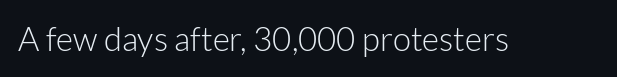
{"serif": "no", "italic": "no", "bold": "no", "weight": "light", "width": "normal", "stroke_contrast": "low", "x_height": "medium", "monospaced": "no", "underline": "no", "letter_spacing": "normal", "letter_spacing_em": 0.0, "glyph_px": 33}
